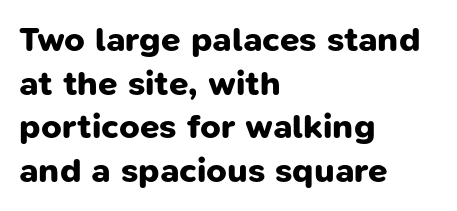
The image shows 35 px bold sans-serif type; set left-aligned, normal line spacing (1.25x), normal letter spacing, not underlined; low stroke contrast and a medium x-height.
